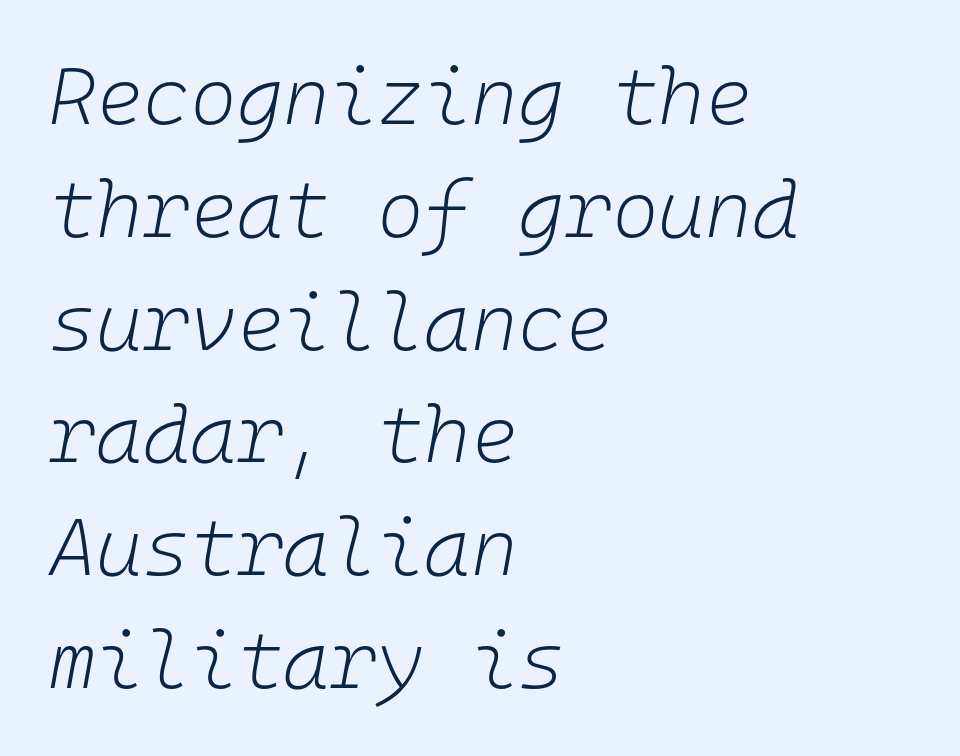
Q: Is the text bold? A: No.
Q: Is the text italic (slanted)? A: Yes, it leans right by about 10 degrees.
Q: Is the text underlined? A: No.
Q: How is the paragraph aligned? A: Left-aligned.
Q: Is the spacing between letters normal or unusually wide? A: Normal.
Q: Is the spacing between lines tight, normal or loose? A: Normal.
Q: Width (condensed, normal, or wide)? A: Normal.
Q: Stroke contrast? A: Low.
Q: x-height? A: Medium.
Q: Monospaced? A: Yes.
